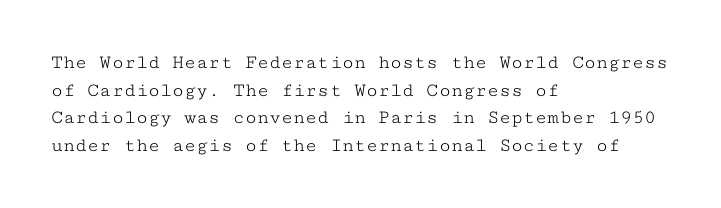
The image shows 20 px text type, upright; set left-aligned, normal line spacing (1.38x), normal letter spacing, not underlined.
